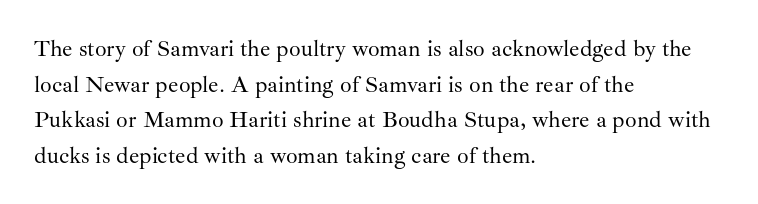
Baseline-to-baseline distance is the conventional proportion of letter height. The passage is arranged the way most books set body copy — flush left. The glyphs are unaccompanied by any horizontal stroke below them. The gaps between neighbouring characters are ordinary and unremarkable.
